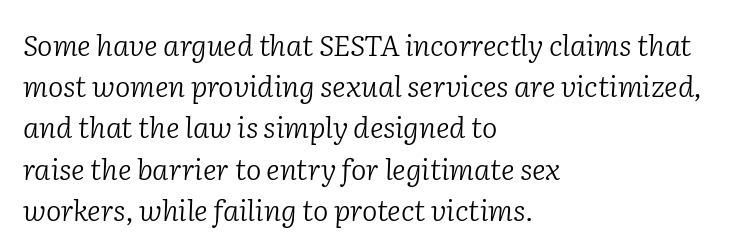
Q: Is the text bold? A: No.
Q: Is the text italic (slanted)? A: Yes, it leans right by about 2 degrees.
Q: Is the typeface a serif or a sans-serif typeface? A: Serif.
Q: Is the text underlined? A: No.
Q: How is the paragraph aligned? A: Left-aligned.
Q: Is the spacing between letters normal or unusually wide? A: Normal.
Q: Is the spacing between lines tight, normal or loose? A: Normal.
Q: Width (condensed, normal, or wide)? A: Normal.
Q: Stroke contrast? A: Low.
Q: x-height? A: Medium.
Q: Monospaced? A: No.
